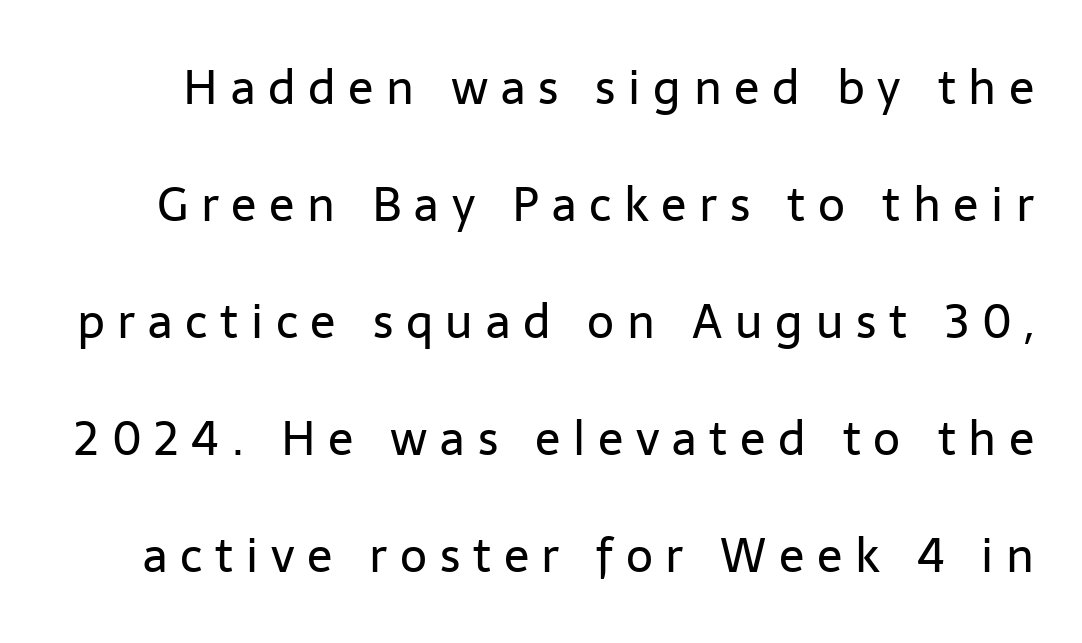
{"serif": "no", "italic": "no", "bold": "no", "weight": "regular", "width": "normal", "stroke_contrast": "low", "x_height": "medium", "monospaced": "no", "underline": "no", "line_spacing": "loose", "line_spacing_ratio": 2.49, "letter_spacing": "wide", "letter_spacing_em": 0.27, "glyph_px": 47}
